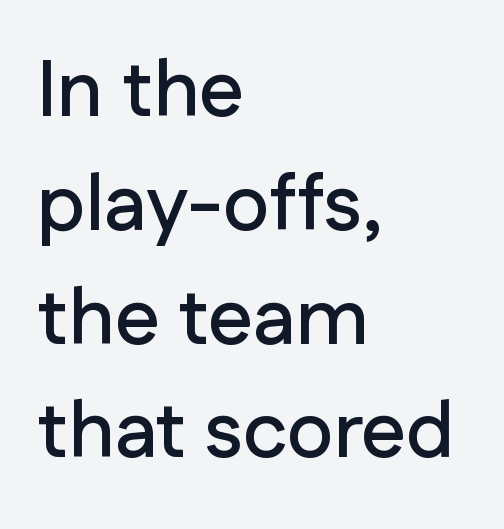
Italic: no, the glyphs are upright roman. Spacing verdict: proportional, widths tailored to each character. Check under the words: just untouched page. Summary of vertical rhythm: regular, with standard interline spacing.
